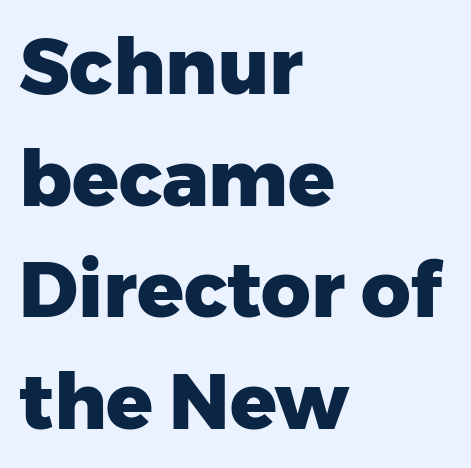
The face used here has the dense, thick strokes of a bold. Regarding serifs, this sample does without them. Spacing verdict: proportional, widths tailored to each character. This is roman type, the default non-slanted kind. Caption: standard tracking, unaltered. The passage shown stacks its lines at a standard gap.
